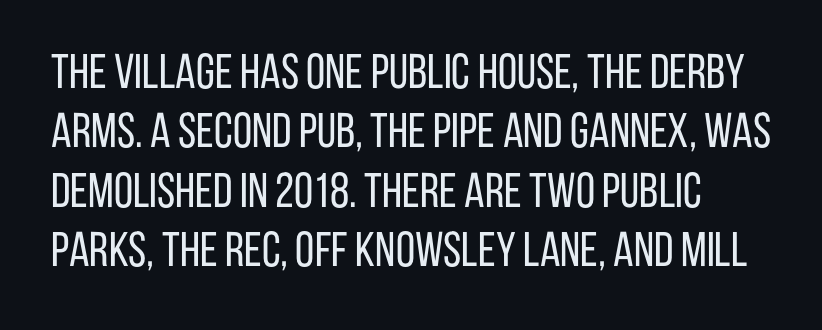
Q: Is the text bold? A: No.
Q: Is the text italic (slanted)? A: No, it is upright.
Q: Is the typeface a serif or a sans-serif typeface? A: Sans-serif.
Q: Is the text underlined? A: No.
Q: Is the spacing between letters normal or unusually wide? A: Normal.
Q: Width (condensed, normal, or wide)? A: Condensed.
Q: Stroke contrast? A: Low.
Q: x-height? A: Large.
Q: Monospaced? A: No.
